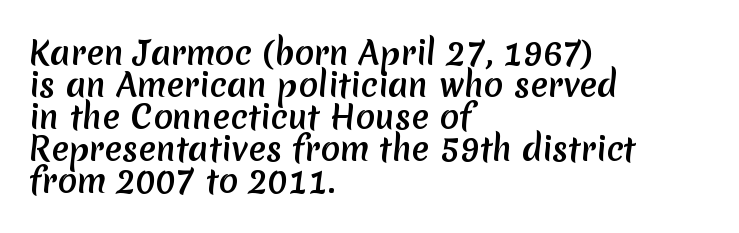
Q: Is the typeface a serif or a sans-serif typeface? A: Sans-serif.
Q: Is the text underlined? A: No.
Q: How is the paragraph aligned? A: Left-aligned.
Q: Is the spacing between letters normal or unusually wide? A: Normal.
Q: Is the spacing between lines tight, normal or loose? A: Tight.
Q: Width (condensed, normal, or wide)? A: Normal.
Q: Stroke contrast? A: Medium.
Q: x-height? A: Medium.
Q: Monospaced? A: No.
